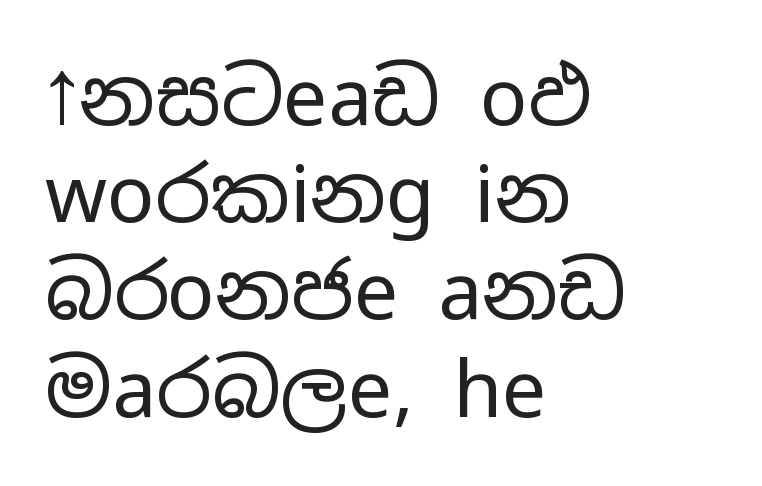
Q: Is the text bold? A: No.
Q: Is the text italic (slanted)? A: No, it is upright.
Q: Is the typeface a serif or a sans-serif typeface? A: Sans-serif.
Q: Is the text underlined? A: No.
Q: How is the paragraph aligned? A: Left-aligned.
Q: Is the spacing between letters normal or unusually wide? A: Normal.
Q: Width (condensed, normal, or wide)? A: Wide.
Q: Stroke contrast? A: Low.
Q: x-height? A: Medium.
Q: Monospaced? A: No.
